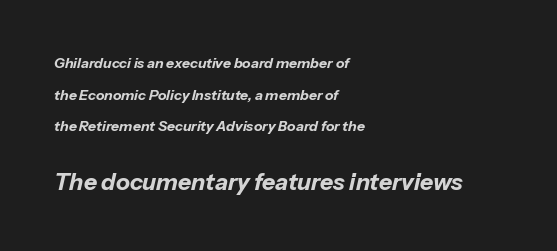
Q: Is the text bold? A: Yes.
Q: Is the text italic (slanted)? A: Yes, it leans right by about 13 degrees.
Q: Is the text underlined? A: No.
Q: How is the paragraph aligned? A: Left-aligned.
Q: Is the spacing between letters normal or unusually wide? A: Normal.
Q: Is the spacing between lines tight, normal or loose? A: Loose.
Q: Which block of text is set in a larger size, the first (top) or the second (bottom)? A: The second (bottom) one.
